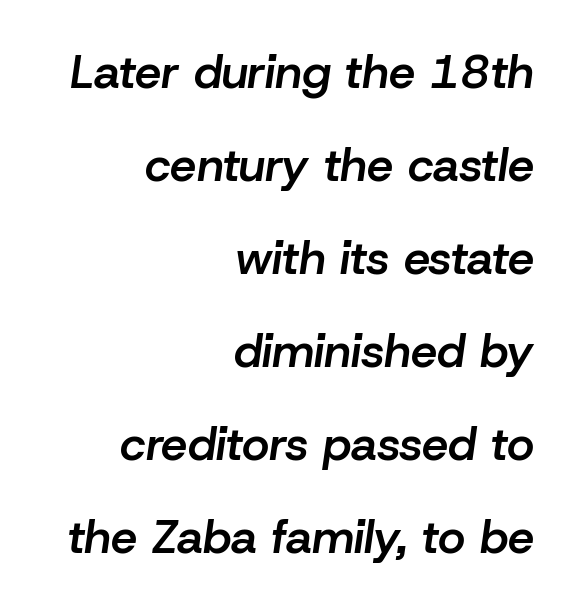
The image shows 47 px semibold type, italic (leaning right); set right-aligned, loose line spacing (1.98x), normal letter spacing, not underlined; low stroke contrast and a medium x-height.
